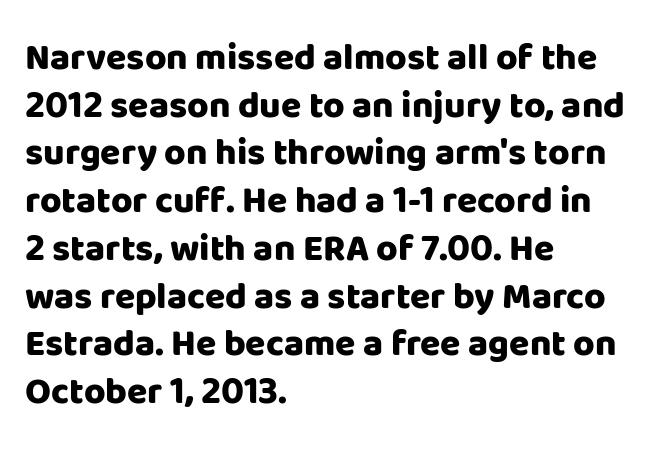
The image shows 37 px heavy sans-serif type, upright; set left-aligned, normal line spacing (1.29x), normal letter spacing, not underlined; low stroke contrast and a large x-height.
